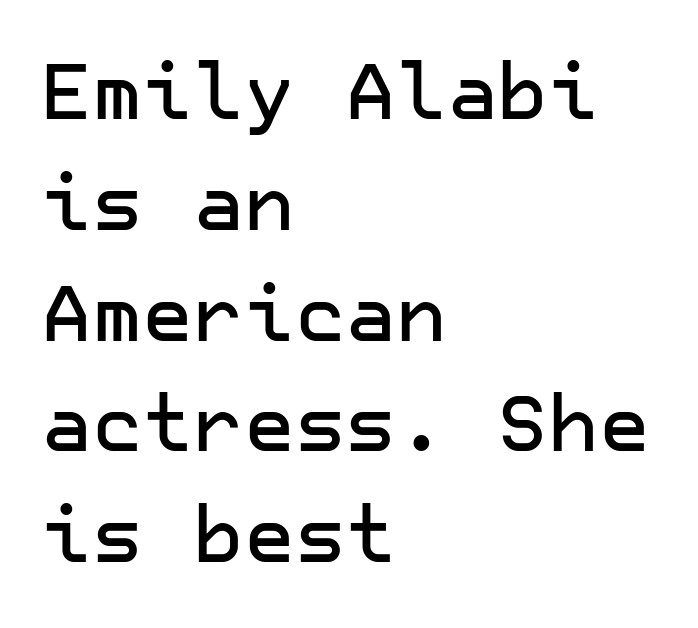
{"serif": "no", "italic": "no", "width": "normal", "stroke_contrast": "low", "x_height": "medium", "underline": "no", "align": "left", "line_spacing": "normal", "line_spacing_ratio": 1.42, "letter_spacing": "normal", "letter_spacing_em": 0.0, "glyph_px": 78}
